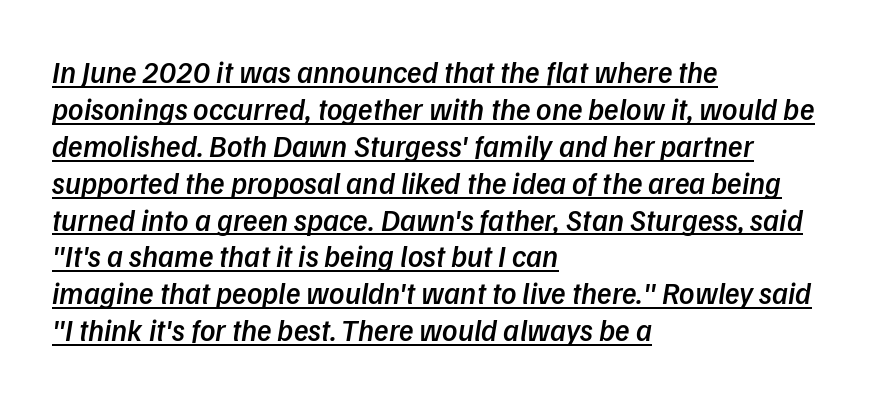
The image shows 30 px semibold sans-serif type; set left-aligned, line spacing 1.23x, normal letter spacing, underlined; low stroke contrast and a medium x-height.
